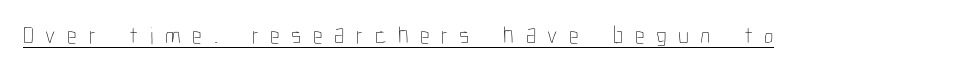
{"italic": "no", "bold": "no", "underline": "yes", "letter_spacing": "wide", "letter_spacing_em": 0.48, "glyph_px": 24}
